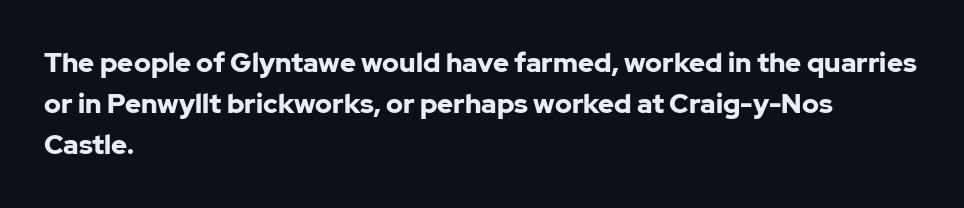
Line beginnings align vertically; line endings do not. Between one letter and the next there's only the usual sliver of space. Notice how descenders clear the ascenders below comfortably — that's standard leading. Does the lettering tilt? It doesn't — this is upright. Letters rest on an invisible, unmarked baseline.
